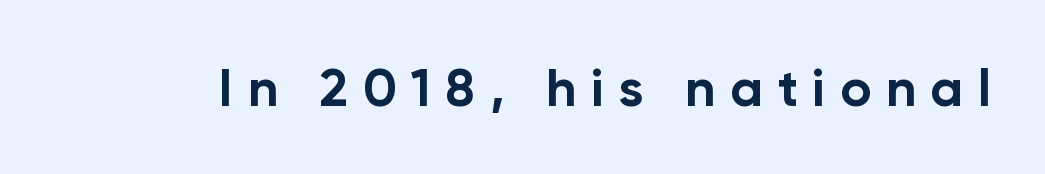
Q: Is the text bold? A: Yes.
Q: Is the text italic (slanted)? A: No, it is upright.
Q: Is the typeface a serif or a sans-serif typeface? A: Sans-serif.
Q: Is the text underlined? A: No.
Q: Is the spacing between letters normal or unusually wide? A: Unusually wide.
Q: Width (condensed, normal, or wide)? A: Normal.
Q: Stroke contrast? A: Low.
Q: x-height? A: Medium.
Q: Monospaced? A: No.
